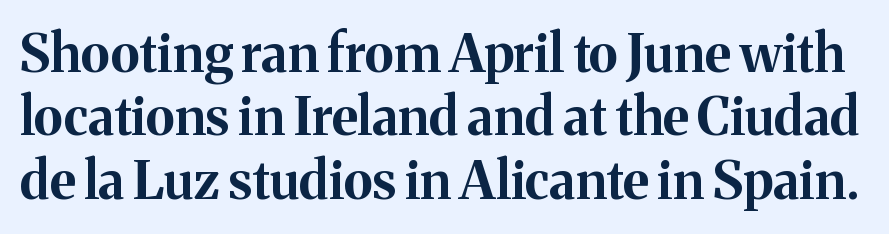
The image shows 52 px bold serif type, upright; set line spacing 1.22x, normal letter spacing, not underlined; medium stroke contrast and a medium x-height.
